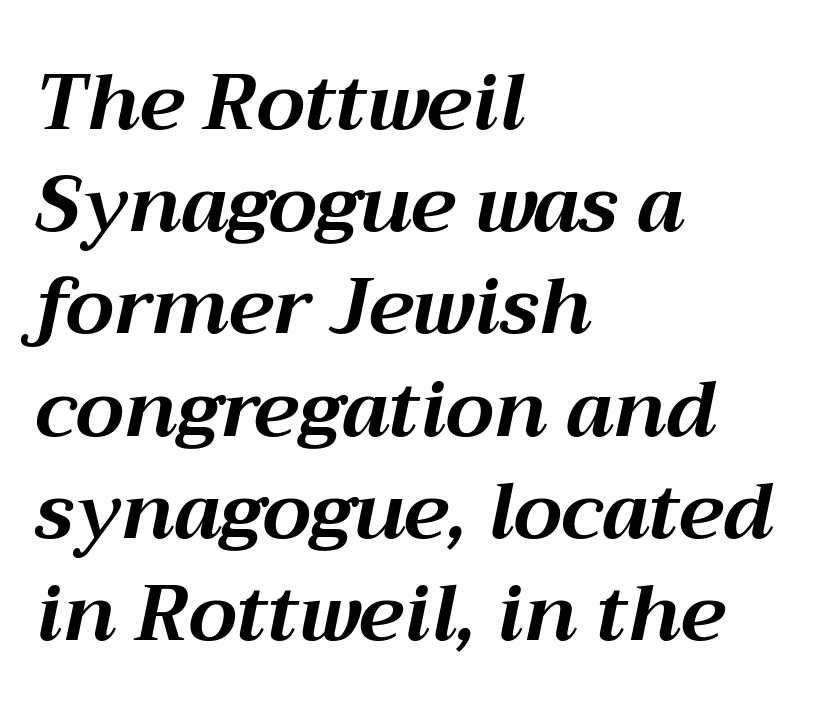
Q: Is the text bold? A: Yes.
Q: Is the text italic (slanted)? A: Yes, it leans right by about 12 degrees.
Q: Is the text underlined? A: No.
Q: How is the paragraph aligned? A: Left-aligned.
Q: Is the spacing between letters normal or unusually wide? A: Normal.
Q: Is the spacing between lines tight, normal or loose? A: Normal.
Q: Width (condensed, normal, or wide)? A: Normal.
Q: Stroke contrast? A: Medium.
Q: x-height? A: Medium.
Q: Monospaced? A: No.
